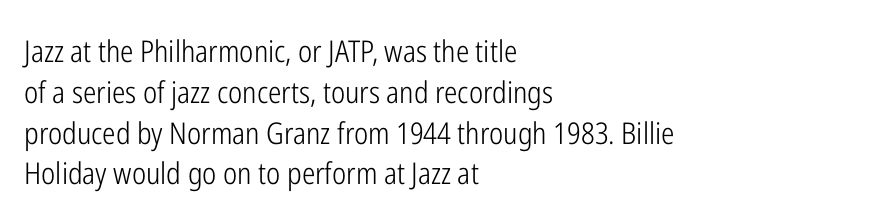
Q: Is the text bold? A: No.
Q: Is the text italic (slanted)? A: No, it is upright.
Q: Is the typeface a serif or a sans-serif typeface? A: Sans-serif.
Q: Is the text underlined? A: No.
Q: How is the paragraph aligned? A: Left-aligned.
Q: Is the spacing between letters normal or unusually wide? A: Normal.
Q: Is the spacing between lines tight, normal or loose? A: Normal.
Q: Width (condensed, normal, or wide)? A: Condensed.
Q: Stroke contrast? A: Low.
Q: x-height? A: Medium.
Q: Monospaced? A: No.
